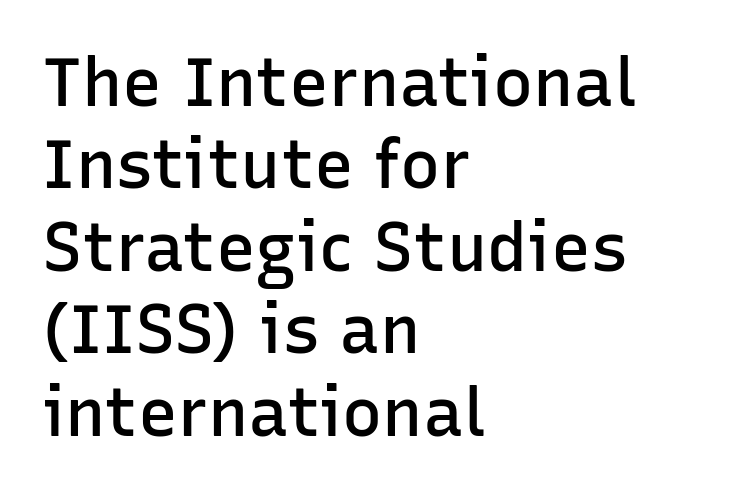
The line texture is even and compact thanks to regular tracking. Think of a printed novel: that variable character pitch is what you see here. The string is rendered with underlining switched off. The ragged edge is on the right, which tells us the setting is flush left. Firm but not heavy-handed strokes: this text is semibold.
